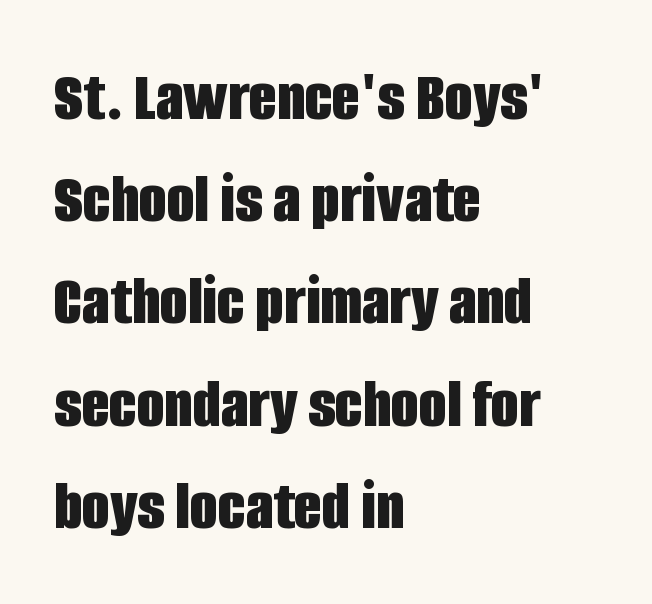
{"serif": "no", "italic": "no", "bold": "yes", "weight": "bold", "width": "condensed", "stroke_contrast": "low", "x_height": "large", "monospaced": "no", "underline": "no", "align": "left", "line_spacing": "normal", "line_spacing_ratio": 1.42, "letter_spacing": "normal", "letter_spacing_em": 0.0, "glyph_px": 72}
